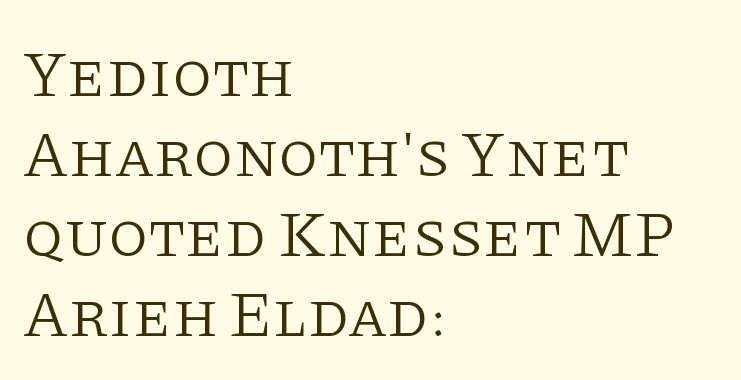
The image shows 65 px light serif type, upright; set left-aligned, line spacing 1.23x, normal letter spacing, not underlined; low stroke contrast and a large x-height.
